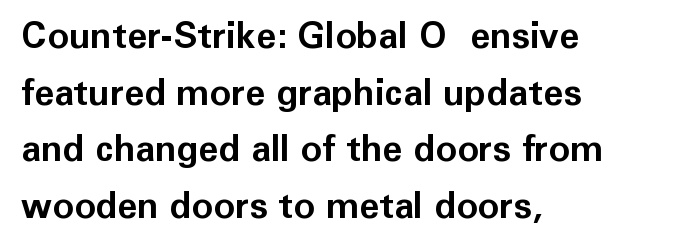
{"serif": "no", "italic": "no", "bold": "yes", "weight": "bold", "width": "normal", "stroke_contrast": "low", "x_height": "medium", "monospaced": "no", "underline": "no", "align": "left", "line_spacing": "normal", "line_spacing_ratio": 1.57, "letter_spacing": "normal", "letter_spacing_em": 0.0, "glyph_px": 36}
